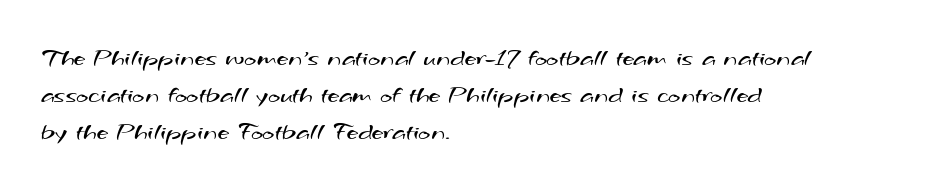
The image shows 26 px text type; set left-aligned, normal line spacing (1.43x), normal letter spacing, not underlined.
